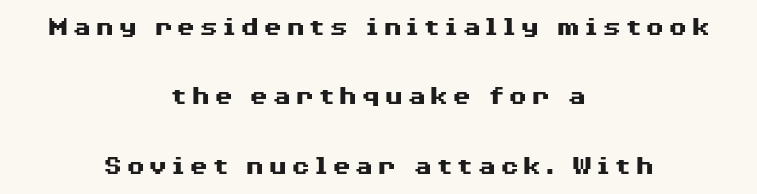
The image shows 28 px heavy, wide sans-serif type, upright; set centered, loose line spacing (2.48x), not underlined; medium stroke contrast and a medium x-height.
